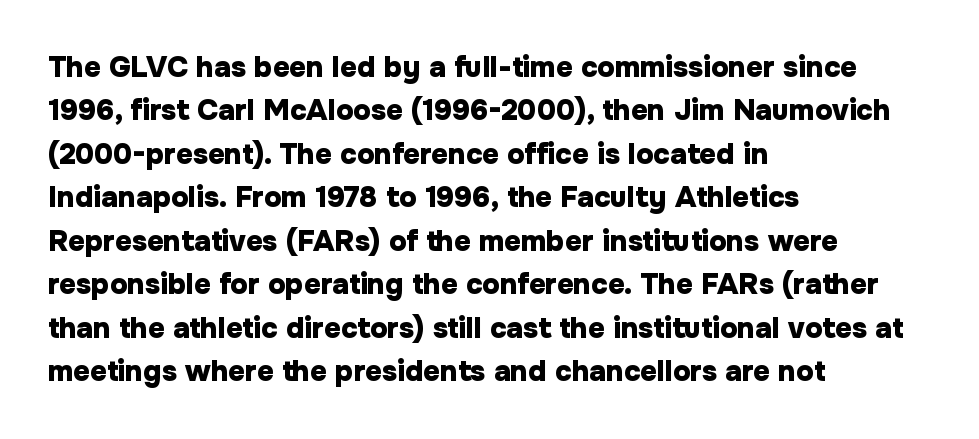
Is this a fixed-width face? No — the glyphs have proportional, varying widths. If you drew a ruler down the left edge, every line would touch it. Honestly, the row spacing looks completely unremarkable. A roman cut, with each character standing at attention. Lines of text with bare space underneath. Default kerning and tracking; the words read as compact shapes.
